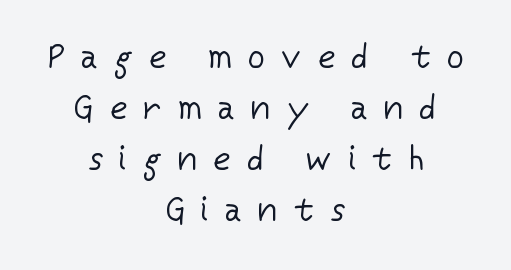
Lines of text with bare space underneath. Horizontally, the lines are justified to the midpoint only. No feet cap the strokes, marking this as sans-serif type. The letterforms stand isolated, each surrounded by extra space. These lines are rendered in a variable-pitch font. The vertical gap from one line to the next is medium.
